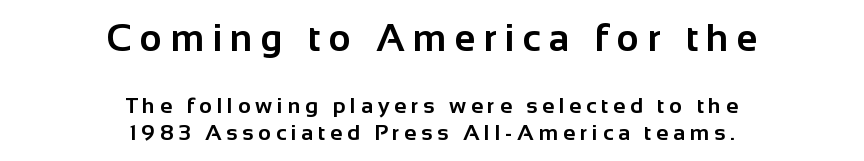
The image shows 38 px bold sans-serif type, upright; set centered, line spacing 1.22x, unusually wide letter spacing (+0.22 em), not underlined; the first (top) block is 1.73x larger; low stroke contrast and a medium x-height.
